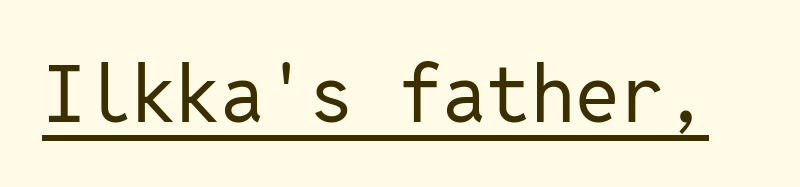
The image shows 79 px regular-weight sans-serif type, upright, monospaced; set normal letter spacing, underlined; low stroke contrast and a medium x-height.
